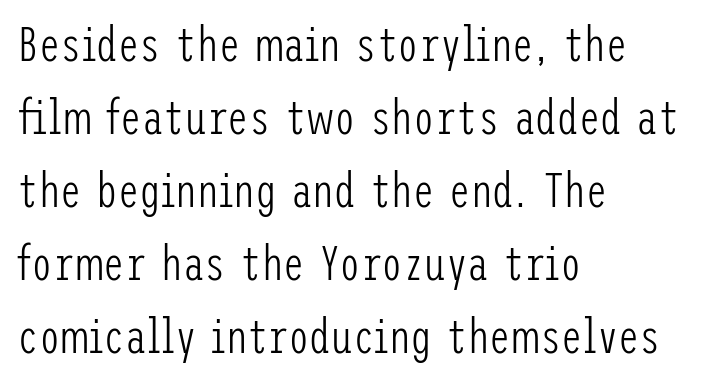
A typesetter would call this zero additional tracking. Check the space under the baseline: it is left empty. Posture: straight, roman, zero tilt. Nothing sits at the stroke ends, so this counts as sans-serif.
